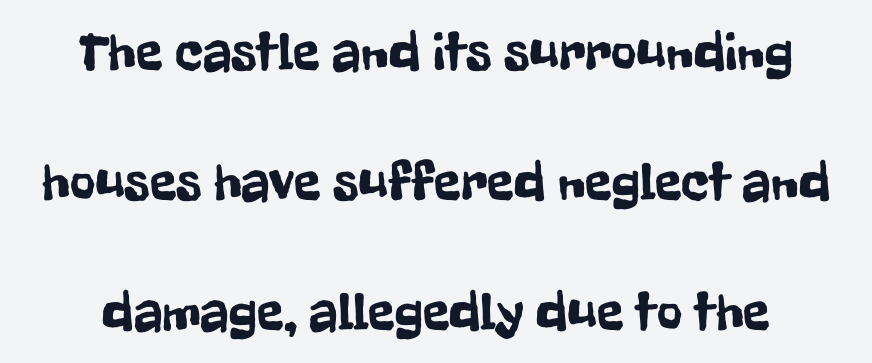
{"serif": "no", "italic": "no", "width": "condensed", "stroke_contrast": "low", "x_height": "medium", "monospaced": "no", "underline": "no", "line_spacing": "loose", "line_spacing_ratio": 2.36, "letter_spacing": "normal", "letter_spacing_em": 0.0, "glyph_px": 55}
